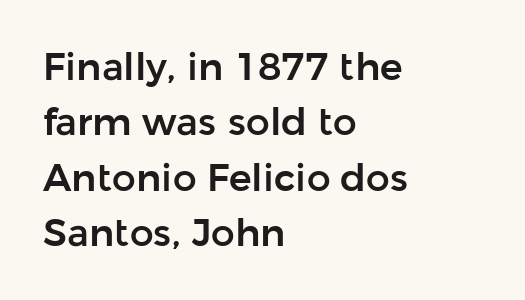
{"serif": "no", "italic": "no", "width": "normal", "stroke_contrast": "low", "x_height": "medium", "monospaced": "no", "underline": "no", "align": "left", "line_spacing": "normal", "line_spacing_ratio": 1.46, "letter_spacing": "normal", "letter_spacing_em": 0.0, "glyph_px": 38}
